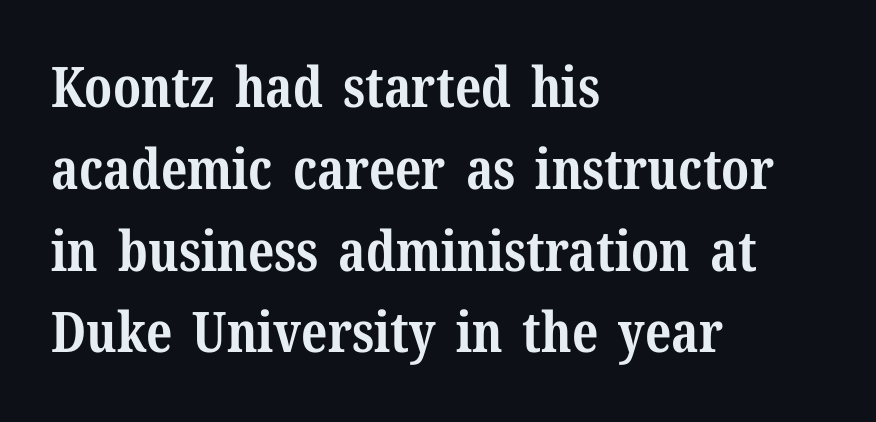
Rows of type keep a routine distance in the vertical direction. Characters follow at the spacing the type designer built in. Notice how the passage keeps a crisp vertical edge on the left only. As a designer I'd log this as weight 700, bold. Posture: upright roman. You can tell from the footed stems that serif type was used.
